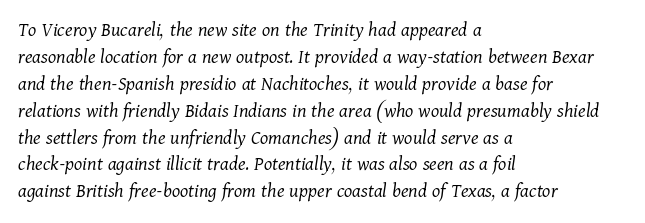
Q: Is the text bold? A: No.
Q: Is the text italic (slanted)? A: Yes, it leans right by about 11 degrees.
Q: Is the text underlined? A: No.
Q: How is the paragraph aligned? A: Left-aligned.
Q: Is the spacing between letters normal or unusually wide? A: Normal.
Q: Is the spacing between lines tight, normal or loose? A: Normal.
